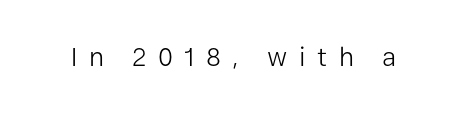
{"italic": "no", "bold": "no", "underline": "no", "letter_spacing": "wide", "letter_spacing_em": 0.42, "glyph_px": 27}
